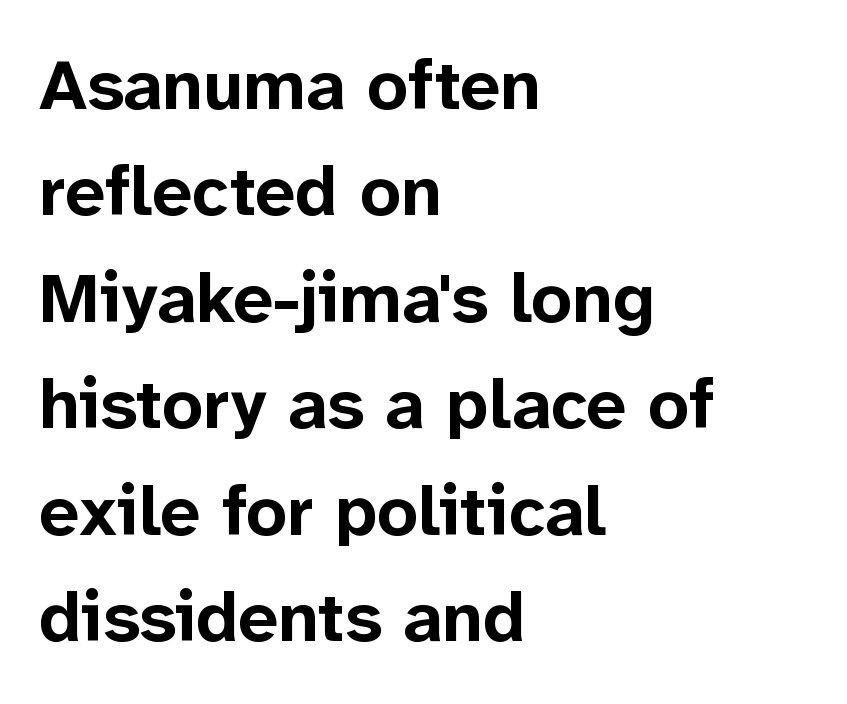
The image shows 71 px bold sans-serif type, upright; set left-aligned, normal line spacing (1.5x), normal letter spacing, not underlined; low stroke contrast and a medium x-height.
